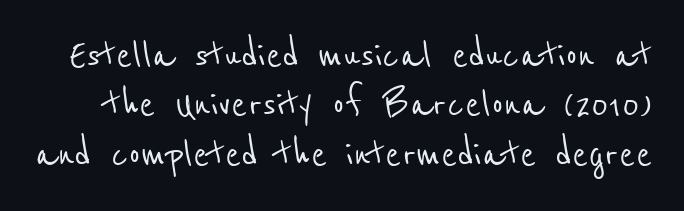
The image shows 47 px condensed sans-serif type; set tight line spacing (1.05x), normal letter spacing, not underlined; low stroke contrast and a medium x-height.
